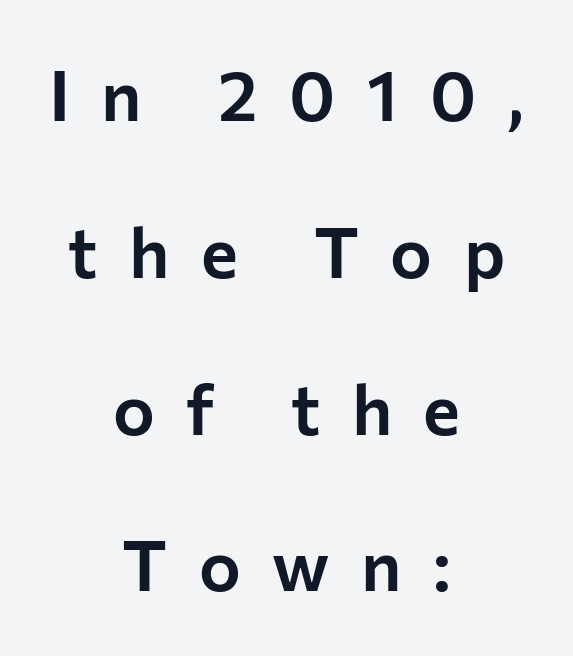
Alignment: centered. Font category for this specimen: sans-serif. Is there much room between lines? Yes — plenty of vertical air separates them. These lines are rendered in a variable-pitch font.
